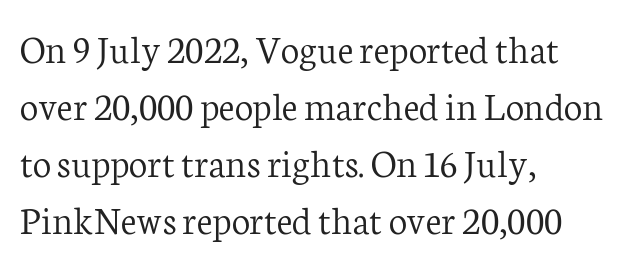
Q: Is the text bold? A: No.
Q: Is the text italic (slanted)? A: No, it is upright.
Q: Is the typeface a serif or a sans-serif typeface? A: Serif.
Q: Is the text underlined? A: No.
Q: How is the paragraph aligned? A: Left-aligned.
Q: Is the spacing between letters normal or unusually wide? A: Normal.
Q: Is the spacing between lines tight, normal or loose? A: Normal.
Q: Width (condensed, normal, or wide)? A: Normal.
Q: Stroke contrast? A: Low.
Q: x-height? A: Medium.
Q: Monospaced? A: No.
